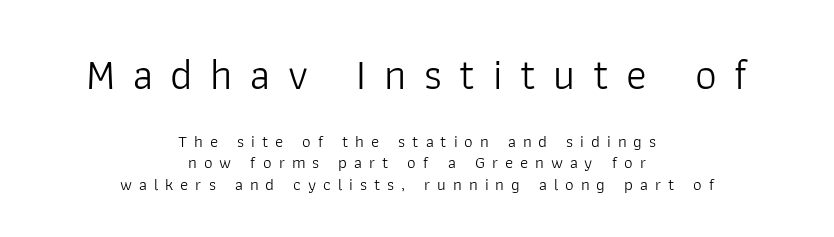
The image shows 43 px light sans-serif type, upright; set centered, normal line spacing (1.25x), unusually wide letter spacing (+0.41 em), not underlined; the first (top) block is 2.53x larger; low stroke contrast and a medium x-height.
